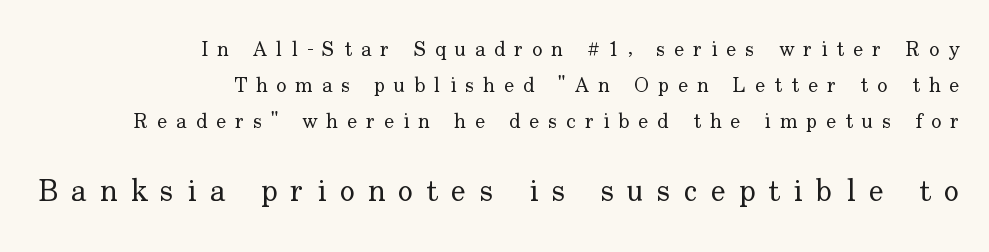
The image shows 31 px regular-weight serif type, upright; set right-aligned, line spacing 1.72x, unusually wide letter spacing (+0.43 em), not underlined; the second (bottom) block is 1.48x larger; low stroke contrast and a small x-height.
